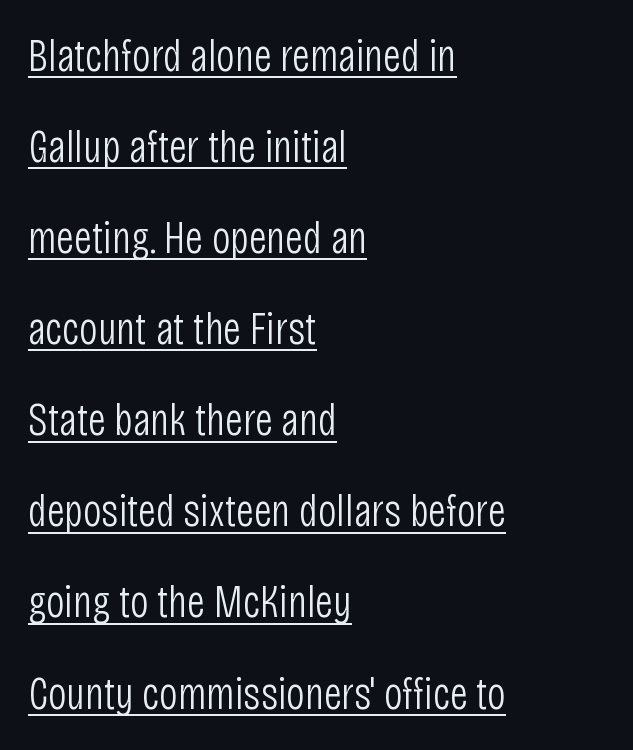
The image shows 46 px light, condensed sans-serif type, upright; set left-aligned, loose line spacing (1.98x), normal letter spacing, underlined; low stroke contrast and a large x-height.
